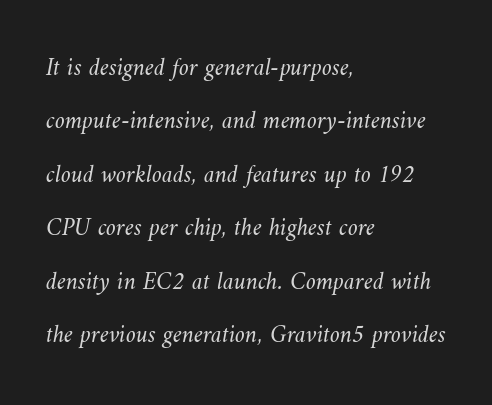
Q: Is the text bold? A: No.
Q: Is the text underlined? A: No.
Q: How is the paragraph aligned? A: Left-aligned.
Q: Is the spacing between letters normal or unusually wide? A: Normal.
Q: Is the spacing between lines tight, normal or loose? A: Loose.
